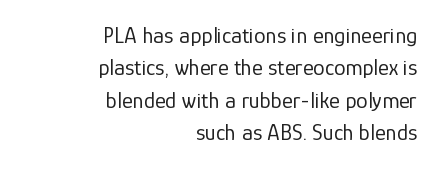
The image shows 23 px text type, upright; set right-aligned, normal line spacing (1.41x), normal letter spacing, not underlined.
